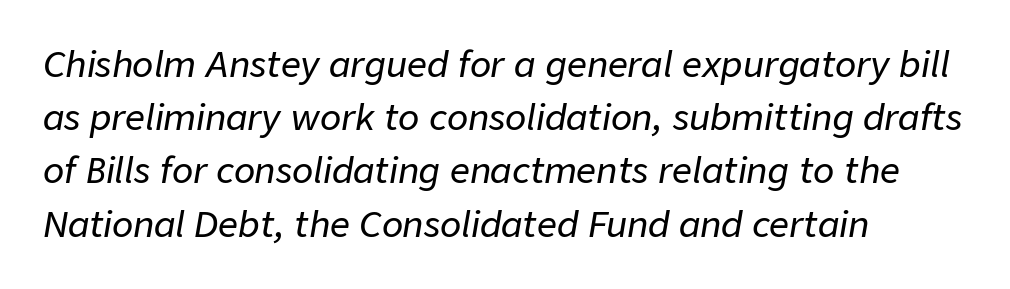
The image shows 35 px text type, italic (leaning right); set left-aligned, normal line spacing (1.52x), normal letter spacing, not underlined; low stroke contrast and a medium x-height.
